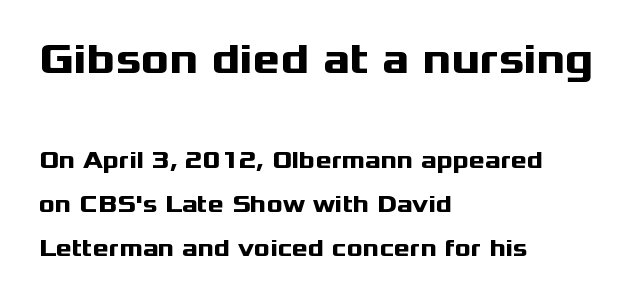
Q: Is the text bold? A: Yes.
Q: Is the text italic (slanted)? A: No, it is upright.
Q: Is the typeface a serif or a sans-serif typeface? A: Sans-serif.
Q: Is the text underlined? A: No.
Q: How is the paragraph aligned? A: Left-aligned.
Q: Is the spacing between letters normal or unusually wide? A: Normal.
Q: Which block of text is set in a larger size, the first (top) or the second (bottom)? A: The first (top) one.
Q: Width (condensed, normal, or wide)? A: Wide.
Q: Stroke contrast? A: Medium.
Q: x-height? A: Medium.
Q: Monospaced? A: No.
